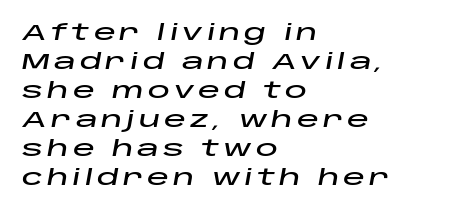
Q: Is the text italic (slanted)? A: Yes, it leans right by about 10 degrees.
Q: Is the text underlined? A: No.
Q: How is the paragraph aligned? A: Left-aligned.
Q: Is the spacing between lines tight, normal or loose? A: Normal.
